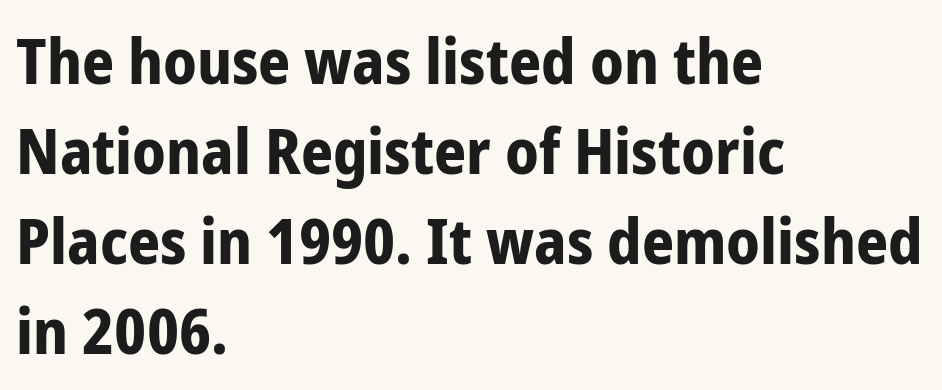
The image shows 63 px bold, condensed sans-serif type, upright; set left-aligned, normal line spacing (1.43x), normal letter spacing, not underlined; low stroke contrast and a medium x-height.
